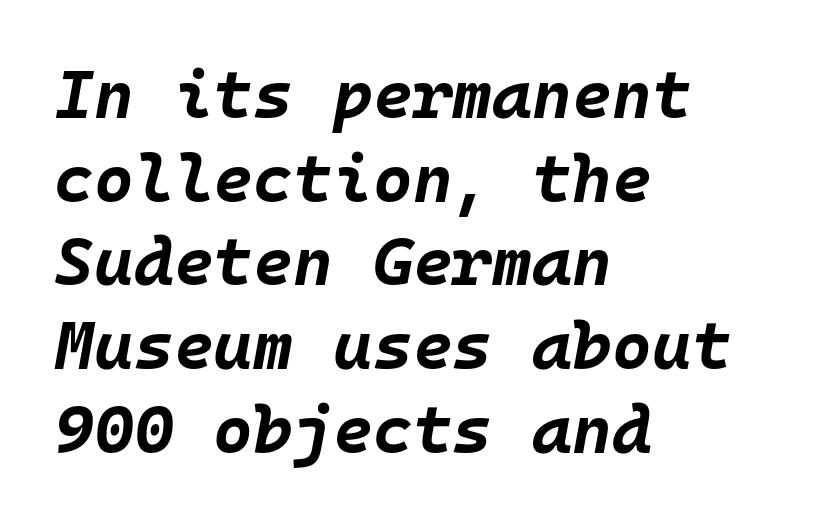
{"italic": "yes", "lean": "right", "slant_degrees": 10, "bold": "yes", "weight": "bold", "width": "normal", "stroke_contrast": "low", "x_height": "large", "monospaced": "yes", "underline": "no", "align": "left", "line_spacing_ratio": 1.23, "letter_spacing": "normal", "letter_spacing_em": 0.0, "glyph_px": 68}
